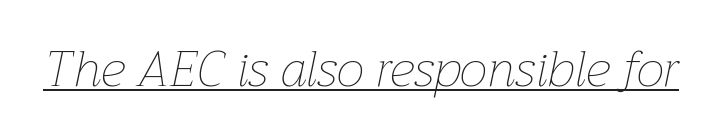
{"italic": "yes", "lean": "right", "slant_degrees": 12, "bold": "no", "weight": "thin", "width": "normal", "stroke_contrast": "low", "x_height": "medium", "monospaced": "no", "underline": "yes", "letter_spacing": "normal", "letter_spacing_em": 0.0, "glyph_px": 50}
